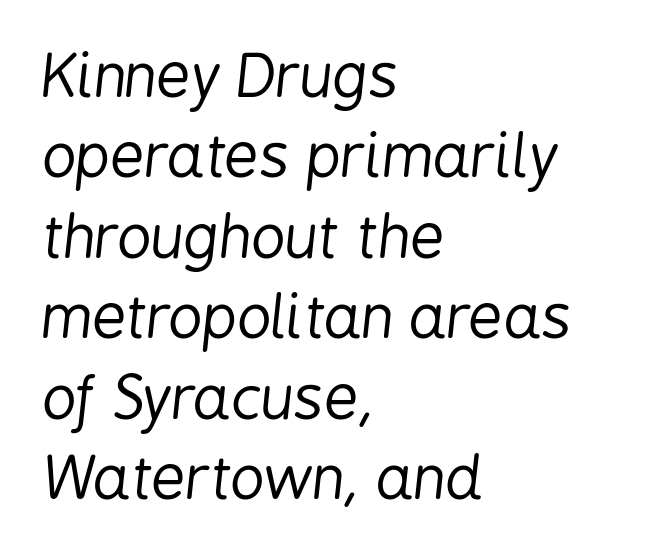
The rendering keeps characters at their native spacing. Tall strokes in this sample are angled rather than plumb. Students, observe: this is what conventionally led text looks like. The lines are quadded left. Beneath every word, the page is bare. The strokes are not fattened; the text isn't bold.
